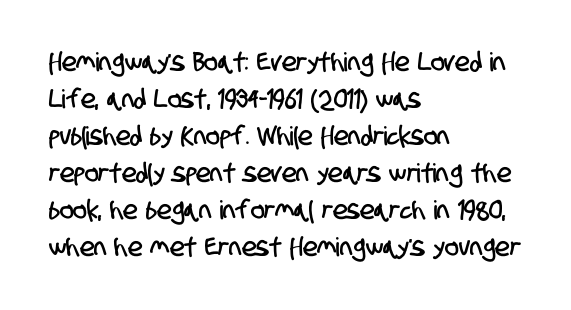
{"underline": "no", "align": "left", "line_spacing": "normal", "line_spacing_ratio": 1.42, "letter_spacing": "normal", "letter_spacing_em": 0.0, "glyph_px": 26}
